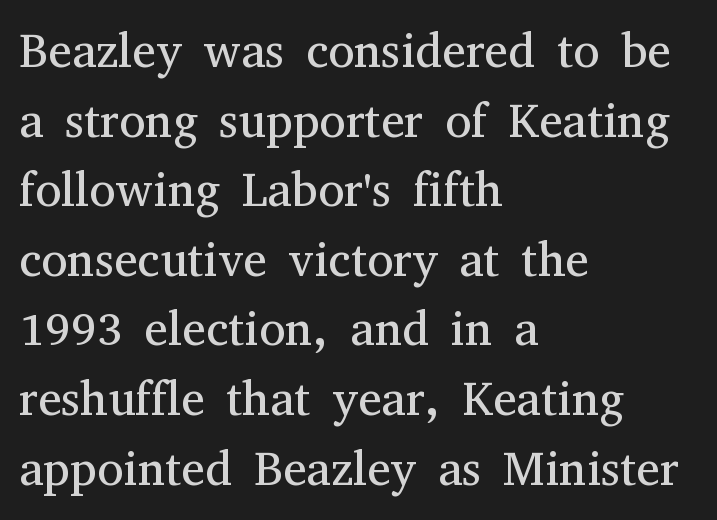
These lines sit exactly where default settings would place them. Caption: face not bold, strokes unweighted. The font's upright variant was chosen for this text. The face used here is proportionally spaced, like ordinary book or web type. Words appear dense and cohesive because spacing is normal. Leftover space on each line is placed entirely after the last word.
